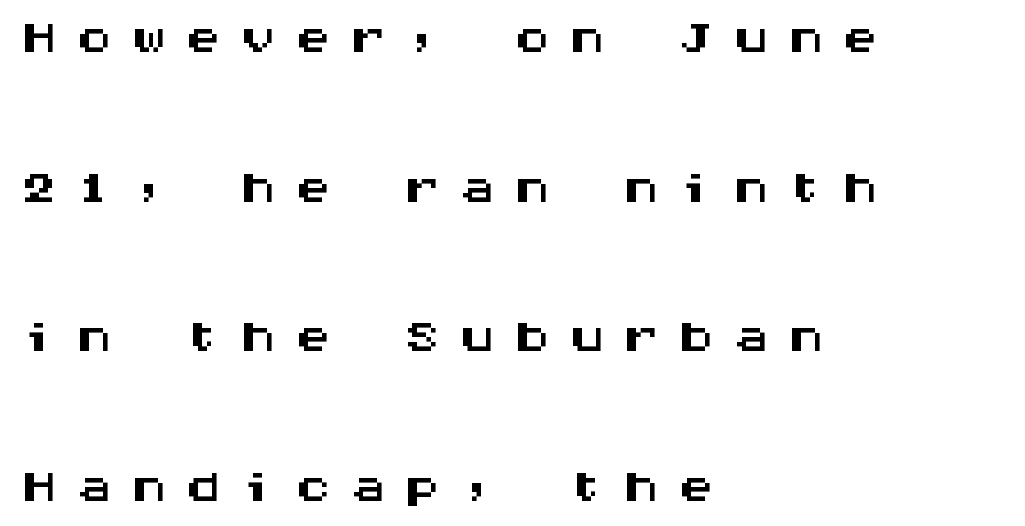
The image shows 73 px wide sans-serif type, upright, monospaced; set left-aligned, loose line spacing (2.05x), unusually wide letter spacing (+0.25 em), not underlined; medium stroke contrast and a large x-height.
